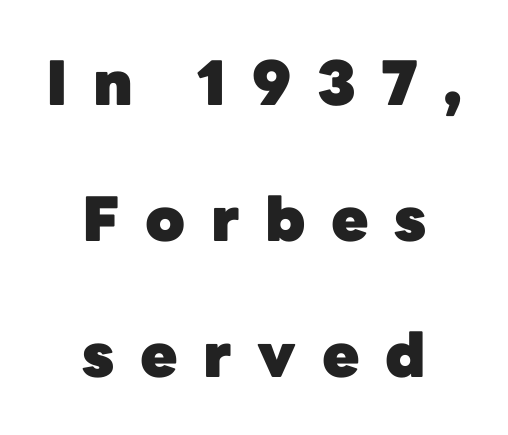
The image shows 61 px heavy sans-serif type, upright; set centered, loose line spacing (2.23x), unusually wide letter spacing (+0.42 em), not underlined; low stroke contrast and a medium x-height.
